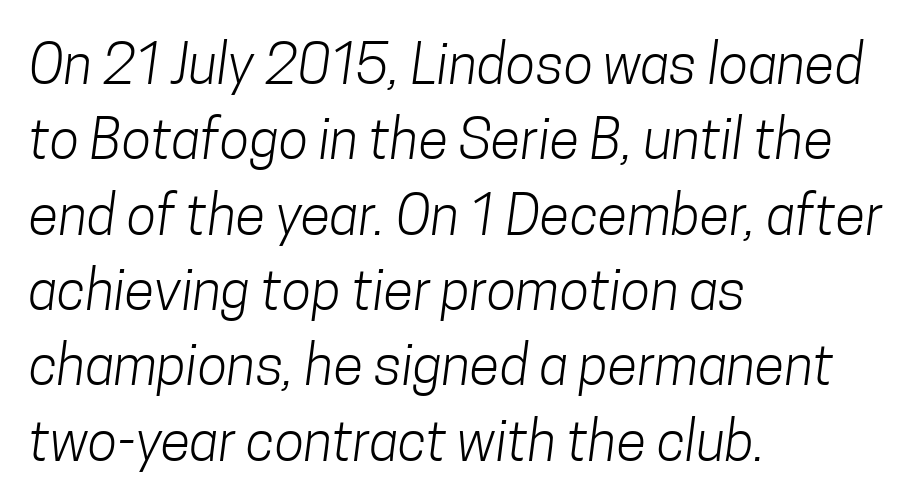
{"serif": "no", "bold": "no", "weight": "light", "width": "condensed", "stroke_contrast": "low", "x_height": "medium", "monospaced": "no", "underline": "no", "align": "left", "line_spacing": "normal", "line_spacing_ratio": 1.37, "letter_spacing": "normal", "letter_spacing_em": 0.0, "glyph_px": 55}
